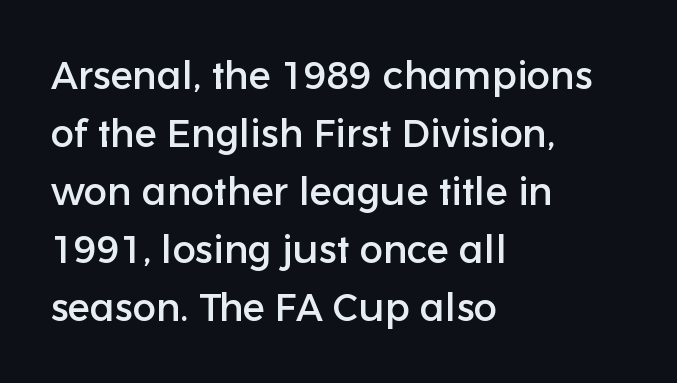
The strip under each line holds only bare page. Horizontally, the lines are justified to the leading edge only. What kind of face is this? One without serifs — a sans. The rows are spaced the way most documents space them. The type sits square on the baseline with zero lean. Letter spacing: default.
